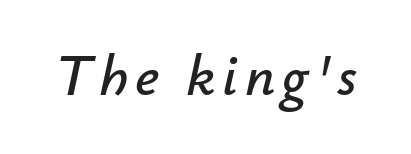
Q: Is the text italic (slanted)? A: Yes, it leans right by about 12 degrees.
Q: Is the text underlined? A: No.
Q: Width (condensed, normal, or wide)? A: Normal.
Q: Stroke contrast? A: Low.
Q: x-height? A: Small.
Q: Monospaced? A: No.
